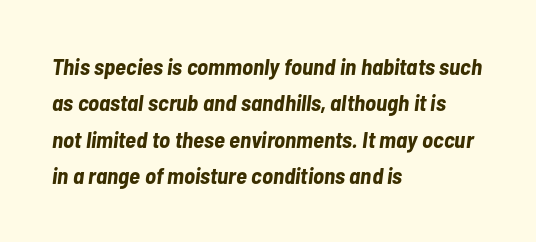
What weight is shown? A full bold with thick strokes. Glyph-to-glyph distance matches everyday printed text. The paragraph shown leans on its left margin. Check the space under the baseline: it is left empty. The letters are slanted; this is an italic face.
